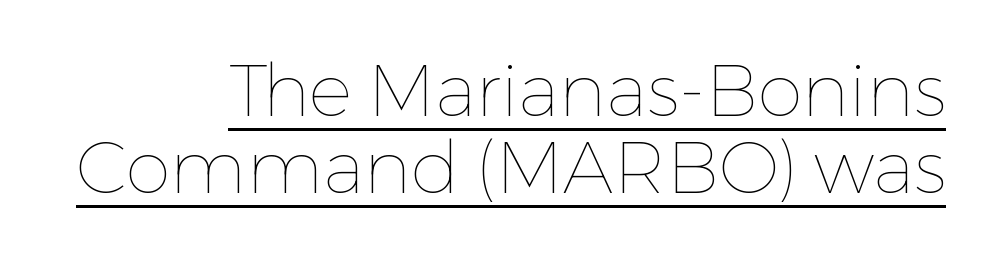
{"italic": "no", "bold": "no", "weight": "thin", "width": "normal", "stroke_contrast": "low", "x_height": "medium", "monospaced": "no", "underline": "yes", "align": "right", "line_spacing": "tight", "line_spacing_ratio": 1.05, "letter_spacing": "normal", "letter_spacing_em": 0.0, "glyph_px": 73}
